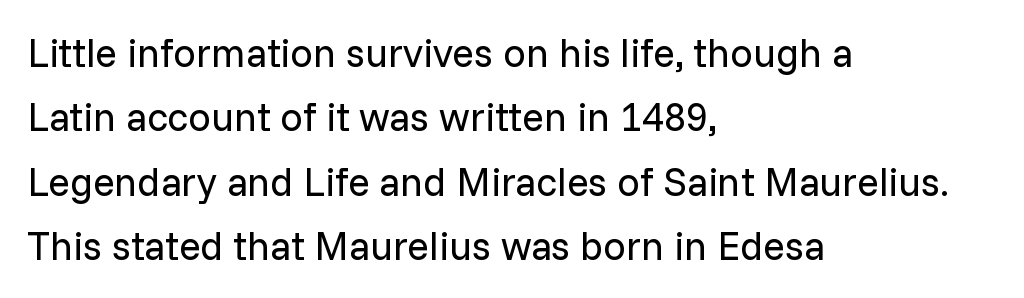
Each new line begins a customary step beneath the previous one. A bare baseline throughout the passage. Stroke thickness stays within the range of a standard reading face or lighter. Caption: standard tracking, unaltered. Style check: upright. Each letter keeps its own natural width here, so spacing adapts to shape.
